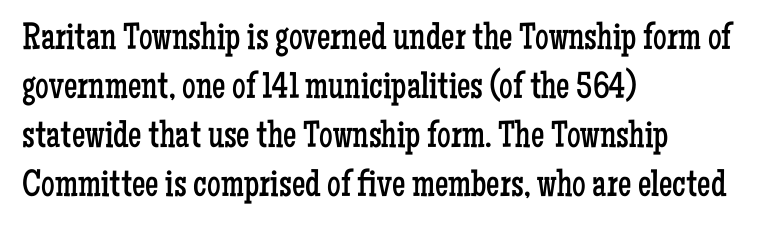
Is there much room between lines? A standard amount, neither cramped nor airy. A typesetter would call this zero additional tracking. Counters stay open thanks to moderate or lighter strokes. Every character sits straight up, as roman type does.
